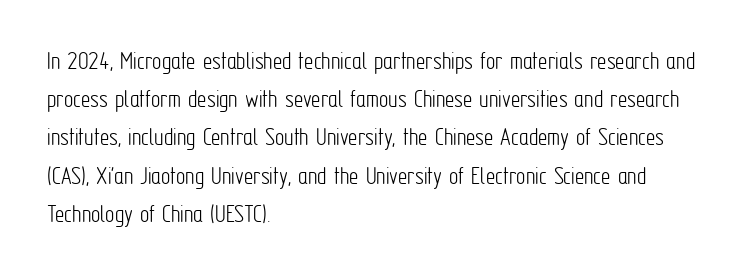
{"italic": "no", "bold": "no", "underline": "no", "align": "left", "line_spacing": "normal", "line_spacing_ratio": 1.47, "letter_spacing": "normal", "letter_spacing_em": 0.0, "glyph_px": 26}
